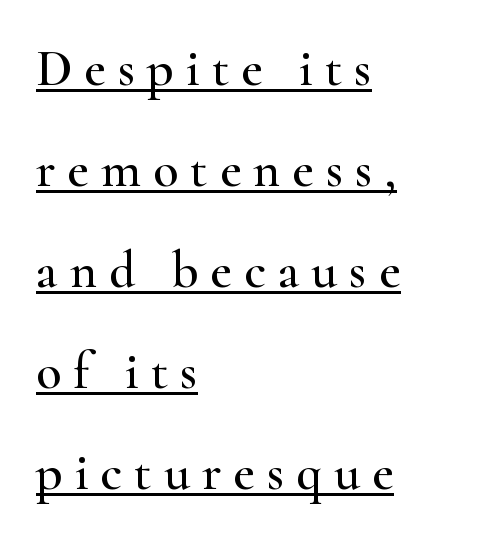
Is there much room between lines? Yes — plenty of vertical air separates them. This is roman type, the default non-slanted kind. You can tell from the footed stems that serif type was used. Underlined type. Note the varied advance widths — an 'i' is clearly narrower than an 'm'.
